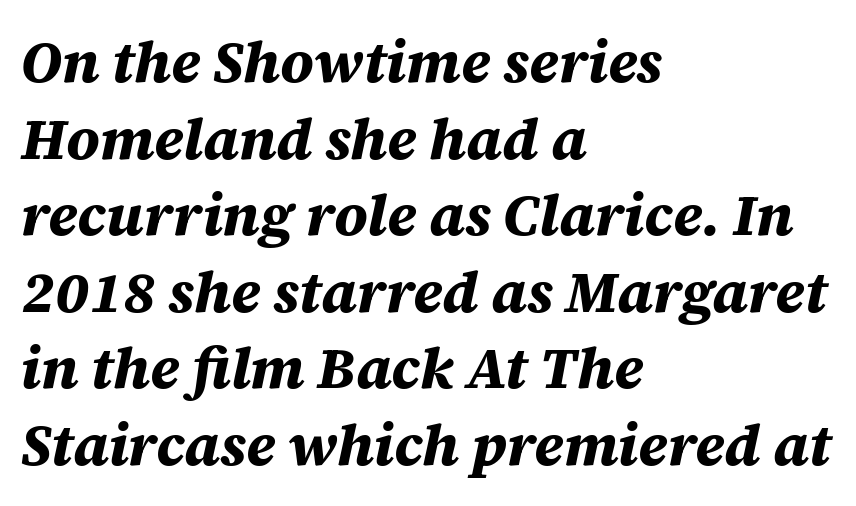
Character widths vary here, with narrow letters taking less room than wide ones. The passage shown has conventional tracking throughout. Any mark beneath the type? The region is blank. Which margin do the lines hug? The left one — the right edge is uneven. The axis of the letterforms is tilted away from vertical. Pretty heavy lettering here — definitely bold.
